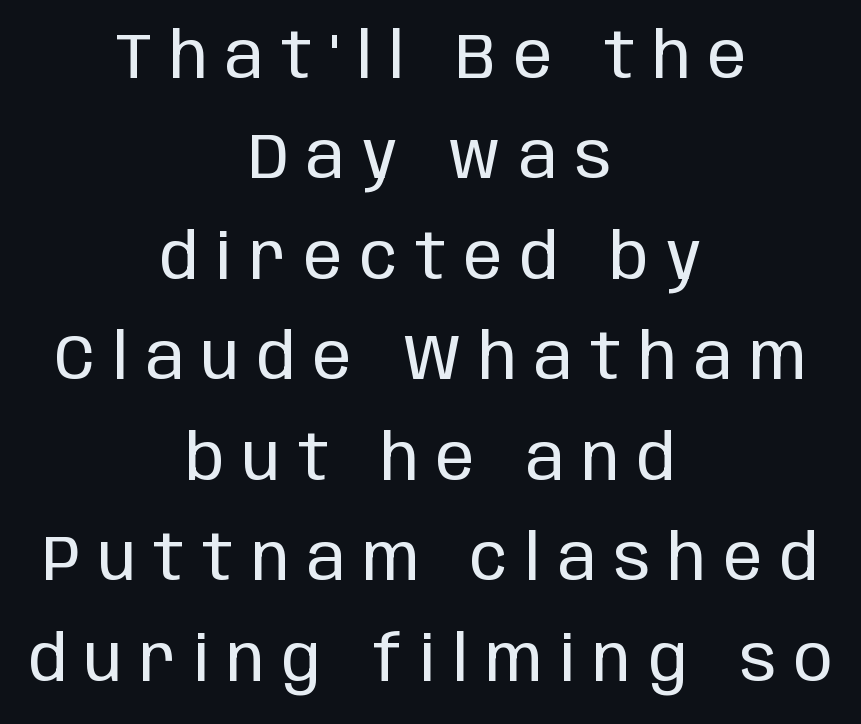
Honestly, the letter spacing is so wide it's the main thing you notice. Varying glyph widths throughout — classic text-font behaviour. Leading: standard. Is there any slant? The stems are plumb. Look at the bottom of the vertical strokes: they stop flat, with no serifs.
